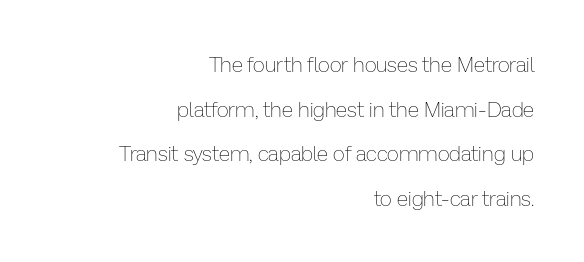
The image shows 21 px text type, upright; set right-aligned, loose line spacing (2.13x), normal letter spacing, not underlined.
